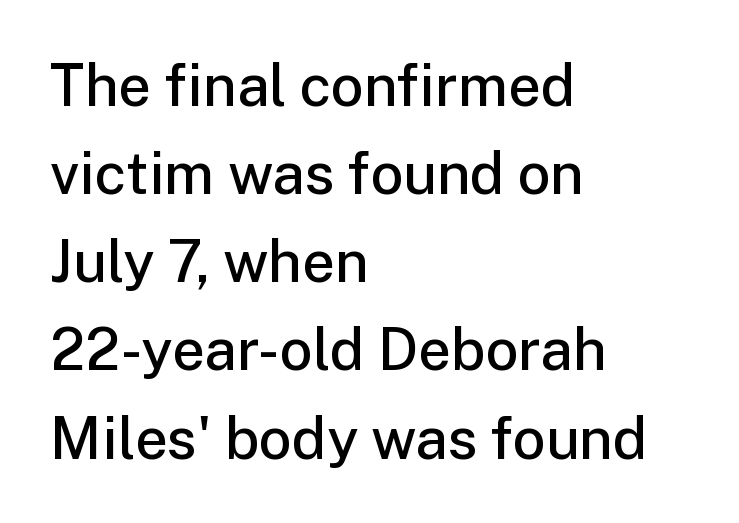
The image shows 58 px semibold sans-serif type, upright; set left-aligned, normal line spacing (1.52x), normal letter spacing, not underlined; low stroke contrast and a medium x-height.
